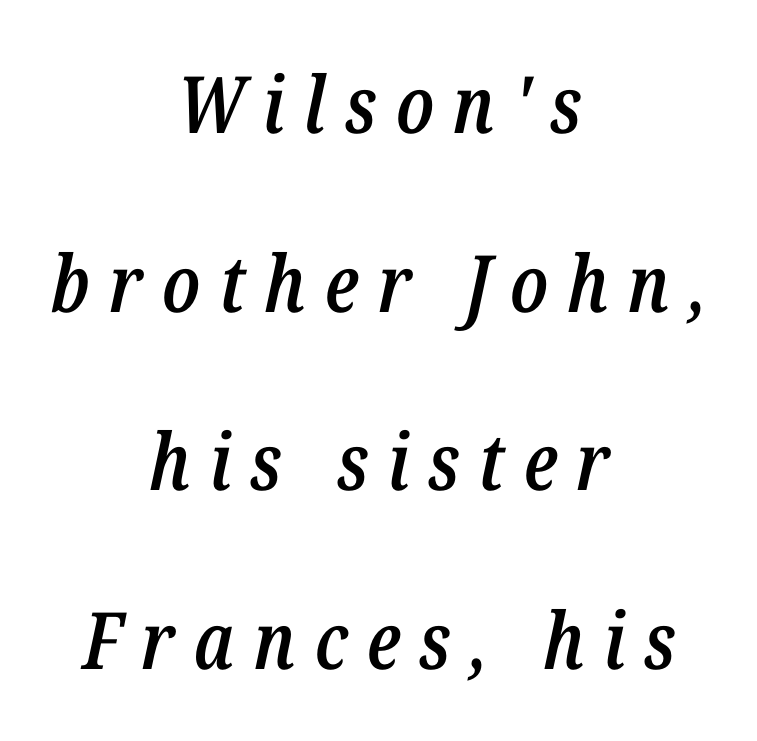
Q: Is the text bold? A: Semi-bold.
Q: Is the text italic (slanted)? A: Yes, it leans right by about 12 degrees.
Q: Is the text underlined? A: No.
Q: How is the paragraph aligned? A: Centered.
Q: Is the spacing between letters normal or unusually wide? A: Unusually wide.
Q: Is the spacing between lines tight, normal or loose? A: Loose.
Q: Width (condensed, normal, or wide)? A: Condensed.
Q: Stroke contrast? A: Low.
Q: x-height? A: Medium.
Q: Monospaced? A: No.
